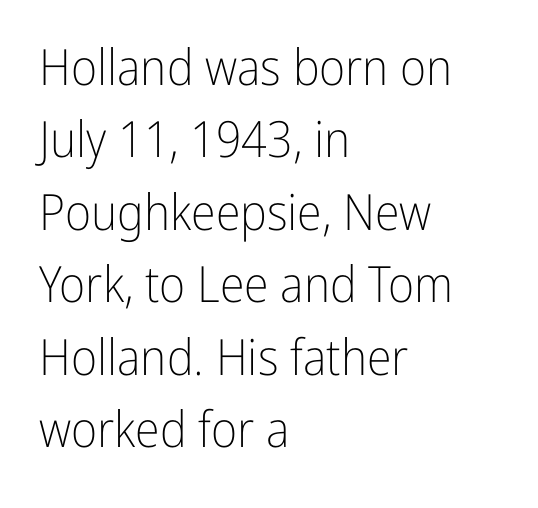
The image shows 50 px light, condensed sans-serif type, upright; set left-aligned, normal line spacing (1.45x), normal letter spacing, not underlined; low stroke contrast and a medium x-height.
